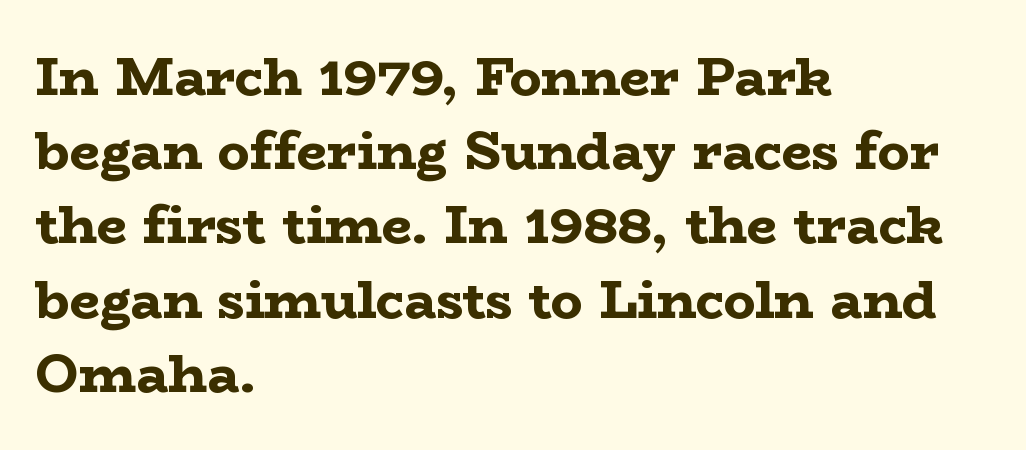
Character widths vary here, with narrow letters taking less room than wide ones. Visually the block forms a straight wall on the left and a jagged coastline on the right. The axis of the letterforms is exactly vertical. Leading matches the norm, producing a regular column.
